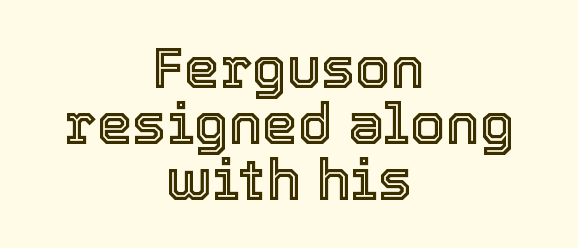
{"italic": "no", "width": "normal", "x_height": "medium", "monospaced": "no", "underline": "no", "align": "center", "line_spacing": "tight", "line_spacing_ratio": 0.98, "letter_spacing": "normal", "letter_spacing_em": 0.0, "glyph_px": 57}
